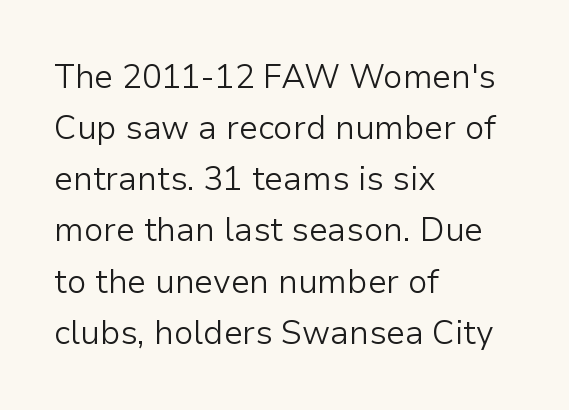
Q: Is the text bold? A: No.
Q: Is the text italic (slanted)? A: No, it is upright.
Q: Is the typeface a serif or a sans-serif typeface? A: Sans-serif.
Q: Is the text underlined? A: No.
Q: How is the paragraph aligned? A: Left-aligned.
Q: Is the spacing between letters normal or unusually wide? A: Normal.
Q: Is the spacing between lines tight, normal or loose? A: Normal.
Q: Width (condensed, normal, or wide)? A: Normal.
Q: Stroke contrast? A: Low.
Q: x-height? A: Medium.
Q: Monospaced? A: No.
